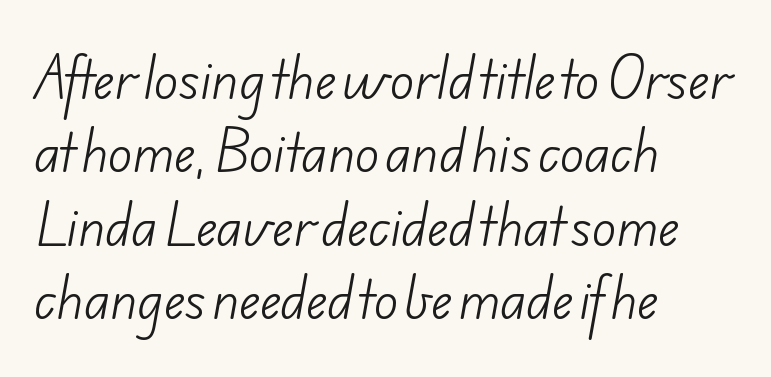
The image shows 50 px light sans-serif type; set left-aligned, normal line spacing (1.47x), normal letter spacing, not underlined; low stroke contrast and a small x-height.
